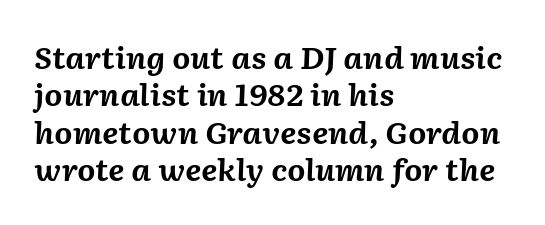
Q: Is the text bold? A: Yes.
Q: Is the text italic (slanted)? A: Yes, it leans right by about 2 degrees.
Q: Is the text underlined? A: No.
Q: How is the paragraph aligned? A: Left-aligned.
Q: Is the spacing between letters normal or unusually wide? A: Normal.
Q: Is the spacing between lines tight, normal or loose? A: Normal.
Q: Width (condensed, normal, or wide)? A: Normal.
Q: Stroke contrast? A: Medium.
Q: x-height? A: Medium.
Q: Monospaced? A: No.
